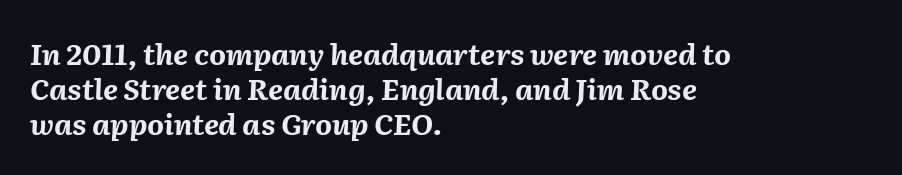
The image shows 29 px bold type, italic (leaning right); set left-aligned, line spacing 1.21x, normal letter spacing, not underlined; medium stroke contrast and a medium x-height.
